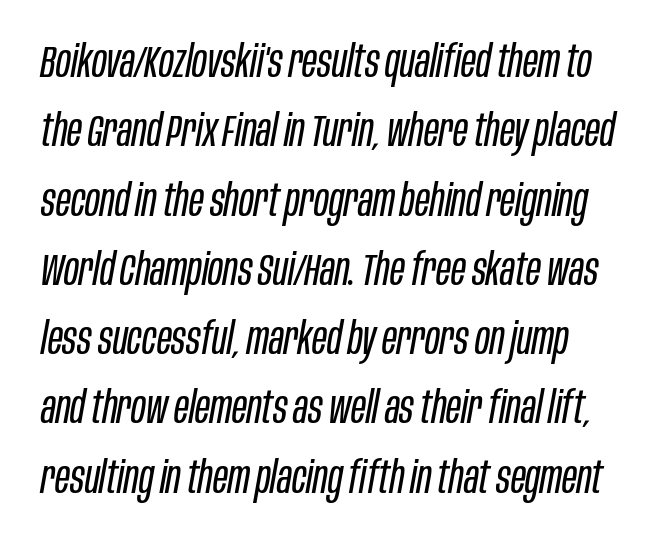
Leading: standard. The letterforms sit shoulder to shoulder at normal distance. The words here are not underlined. When letters slant like this, we call the style italic.
